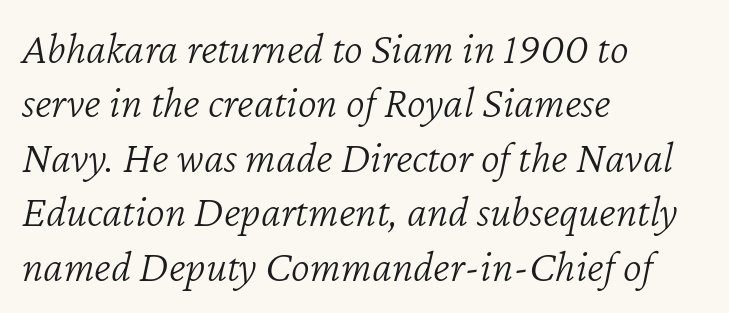
Q: Is the text bold? A: No.
Q: Is the text italic (slanted)? A: Yes, it leans right by about 12 degrees.
Q: Is the text underlined? A: No.
Q: How is the paragraph aligned? A: Left-aligned.
Q: Is the spacing between letters normal or unusually wide? A: Normal.
Q: Width (condensed, normal, or wide)? A: Normal.
Q: Stroke contrast? A: Low.
Q: x-height? A: Medium.
Q: Monospaced? A: No.
